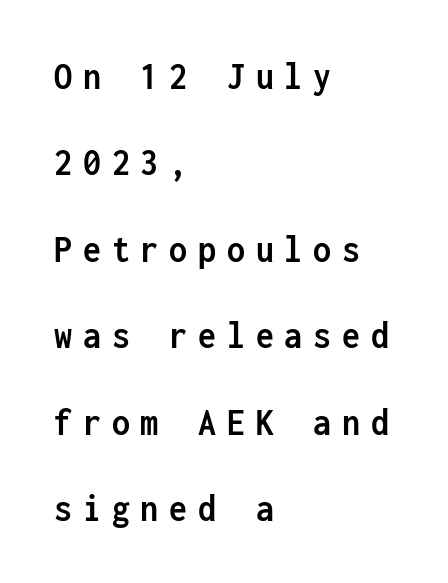
{"serif": "no", "italic": "no", "bold": "yes", "weight": "semibold", "width": "condensed", "stroke_contrast": "low", "x_height": "medium", "monospaced": "yes", "underline": "no", "align": "left", "line_spacing": "loose", "line_spacing_ratio": 2.16, "letter_spacing": "wide", "letter_spacing_em": 0.27, "glyph_px": 40}
